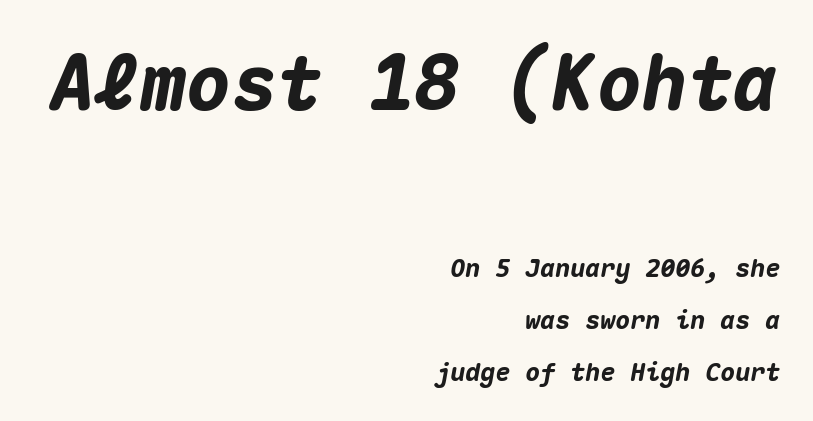
The image shows 76 px heavy type, italic (leaning right), monospaced; set right-aligned, loose line spacing (2.08x), normal letter spacing, not underlined; the first (top) block is 3.04x larger; medium stroke contrast and a medium x-height.
